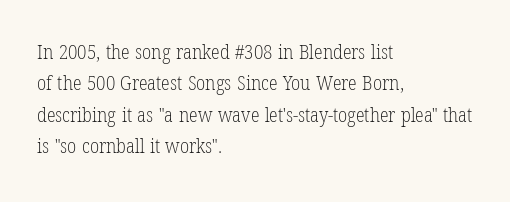
Line spacing here is normal. A typesetter would mark this as roman, not italic. The specimen omits any rule beneath the text block's lines. The rag falls on the right side of this text block. The characters are drawn with everyday or finer stroke widths.
